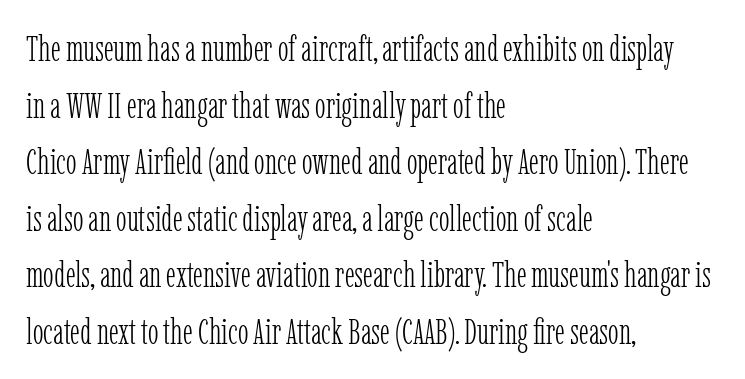
The image shows 36 px light, condensed serif type, upright; set left-aligned, normal line spacing (1.57x), normal letter spacing, not underlined; low stroke contrast and a medium x-height.
